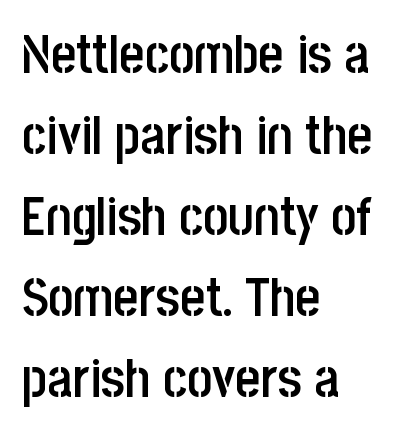
In terms of letterform style, serifs are entirely absent. Regarding leading, the lines here are spaced in the standard way. This sample uses plain, unmodified letter spacing. The space directly below the letters is spotless. A somewhat darkened texture: the type is semibold rather than bold.
